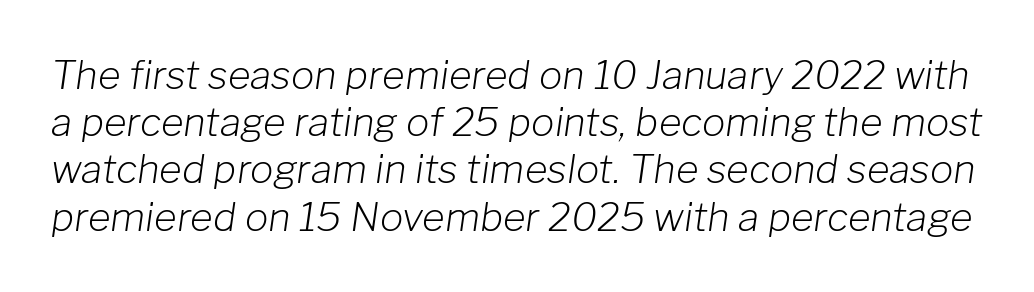
The weight tops out at a normal text grade. There is no visible air inserted between adjacent glyphs. Think of a printed novel: that variable character pitch is what you see here. The glyphs look as if they've been sheared to an angle. The string is rendered with underlining switched off.
